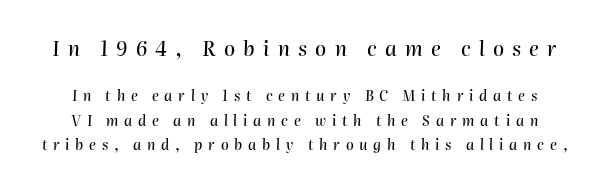
{"italic": "yes", "lean": "right", "slant_degrees": 2, "underline": "no", "line_spacing_ratio": 1.78, "letter_spacing": "wide", "letter_spacing_em": 0.41, "larger_block": "first", "size_ratio": 1.43, "glyph_px": 20}
